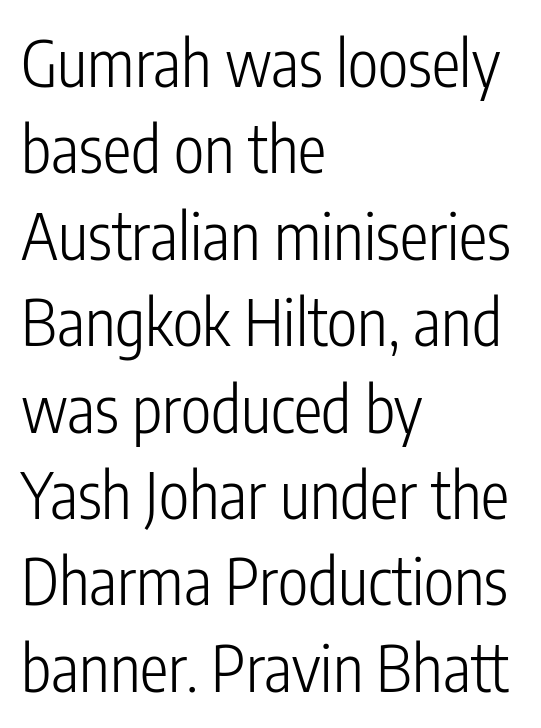
{"serif": "no", "italic": "no", "bold": "no", "weight": "light", "width": "condensed", "stroke_contrast": "low", "x_height": "medium", "monospaced": "no", "underline": "no", "align": "left", "line_spacing": "normal", "line_spacing_ratio": 1.35, "letter_spacing": "normal", "letter_spacing_em": 0.0, "glyph_px": 64}
